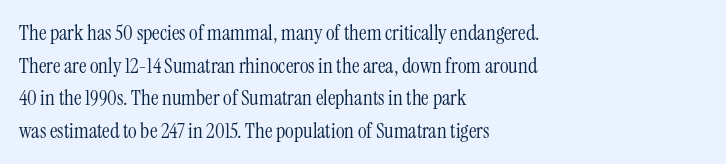
The axis of the letterforms is exactly vertical. Here the glyphs are tracked normally, forming tight word shapes. Descenders hang freely into open space. Line beginnings align vertically; line endings do not. The rows are spaced the way most documents space them.
